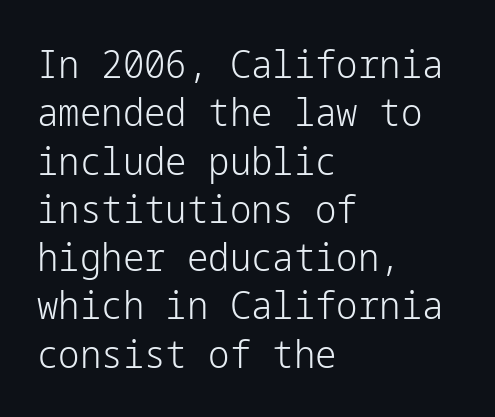
These lines keep a tight, regular rhythm from letter to letter. Look at the bottom of the vertical strokes: they stop flat, with no serifs. Regular leading. This reads as an unemphasized weight, regular at the heaviest. Is there any slant? The stems are plumb. Honestly, there is no underline to notice here at all.
